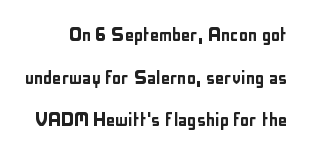
{"italic": "no", "underline": "no", "line_spacing_ratio": 1.85, "letter_spacing": "normal", "letter_spacing_em": 0.0, "glyph_px": 23}
